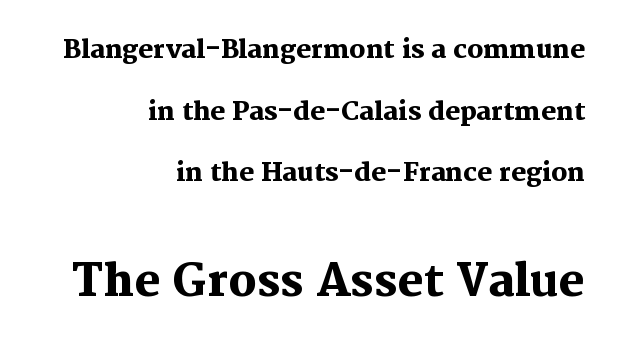
Italic? Not at all — the glyphs are vertical. A student would call this right alignment; a typographer would say flush right, rag left. These two chunks differ in scale, with the bottom chunk taking the larger measure. The space between consecutive lines is lavish. Type without underlining. Between one letter and the next there's only the usual sliver of space.
